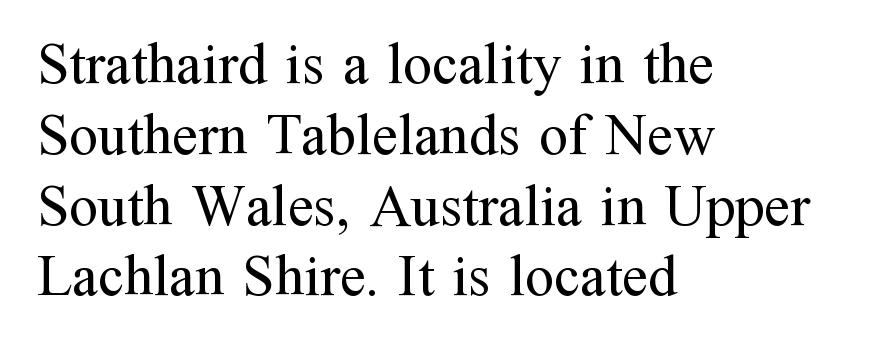
{"serif": "yes", "italic": "no", "bold": "no", "weight": "regular", "width": "normal", "stroke_contrast": "medium", "x_height": "medium", "monospaced": "no", "underline": "no", "align": "left", "line_spacing_ratio": 1.22, "letter_spacing": "normal", "letter_spacing_em": 0.0, "glyph_px": 58}
